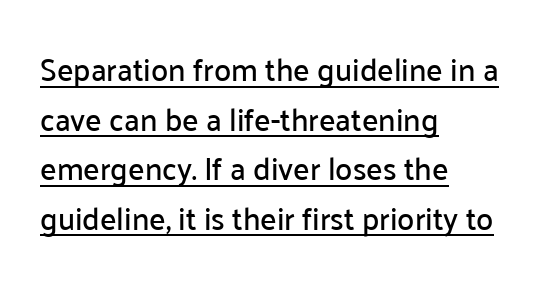
Q: Is the text italic (slanted)? A: No, it is upright.
Q: Is the typeface a serif or a sans-serif typeface? A: Sans-serif.
Q: Is the text underlined? A: Yes.
Q: How is the paragraph aligned? A: Left-aligned.
Q: Is the spacing between letters normal or unusually wide? A: Normal.
Q: Is the spacing between lines tight, normal or loose? A: Normal.
Q: Width (condensed, normal, or wide)? A: Normal.
Q: Stroke contrast? A: Low.
Q: x-height? A: Medium.
Q: Monospaced? A: No.
